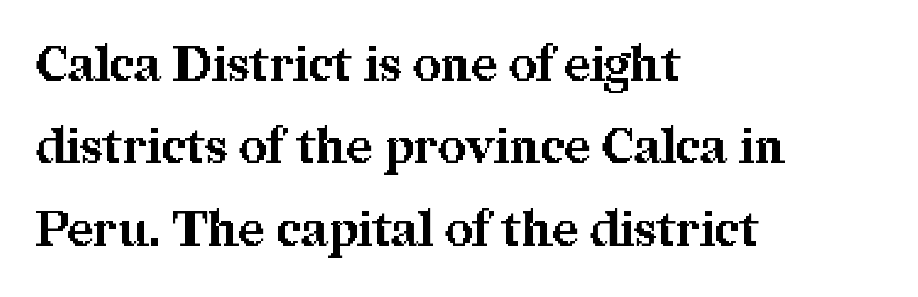
Posture: upright roman. This is serif lettering, the kind often seen in printed books. Where is the straight margin? On the left. These lines carry a lot of weight — the face is fully bold. The letters advance in unequal steps, a hallmark of proportional type.
